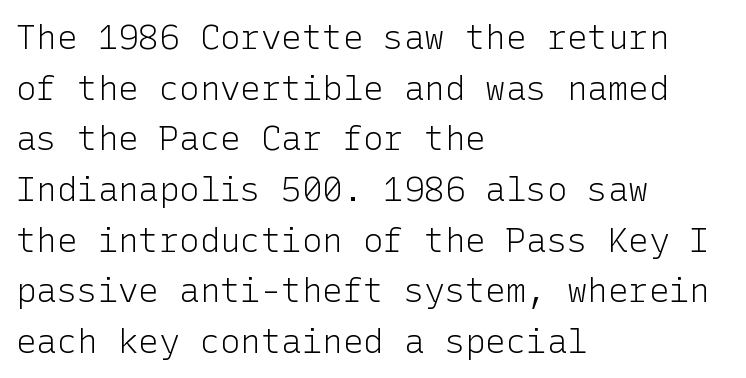
The image shows 34 px light sans-serif type, upright; set left-aligned, normal line spacing (1.49x), normal letter spacing, not underlined; low stroke contrast and a medium x-height.
